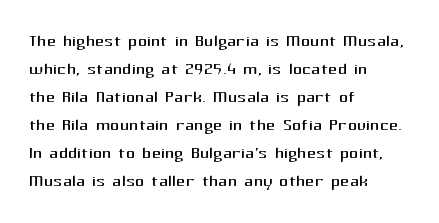
{"italic": "no", "bold": "no", "underline": "no", "align": "left", "line_spacing_ratio": 1.22, "letter_spacing": "normal", "letter_spacing_em": 0.0, "glyph_px": 23}
